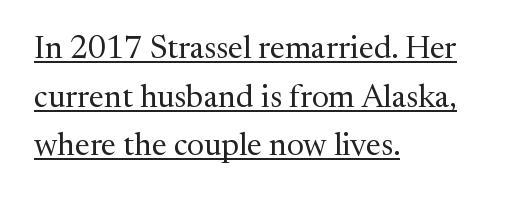
The image shows 32 px regular-weight serif type, upright; set left-aligned, normal line spacing (1.52x), normal letter spacing, underlined; medium stroke contrast and a medium x-height.
